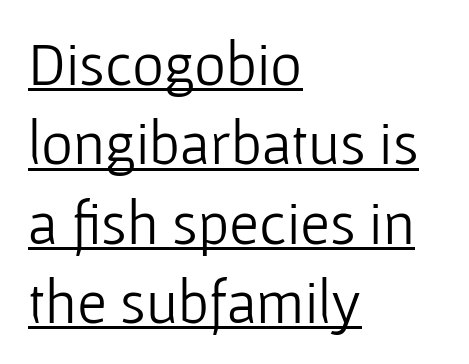
The image shows 61 px light sans-serif type, upright; set left-aligned, normal line spacing (1.3x), normal letter spacing, underlined; low stroke contrast and a medium x-height.
